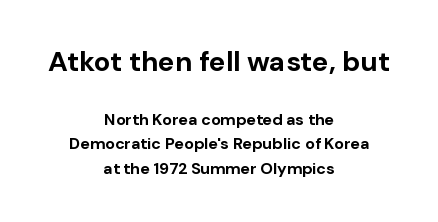
You could call the tracking neutral — neither tight nor loose. The lettering holds an erect, upright posture throughout. Bigger letters appear in the top chunk; the bottom chunk is reduced. Typesetter's note: full bold, strokes at maximum text heaviness. The string is rendered with underlining switched off. You can tell from the bare stems that sans-serif type was used.
